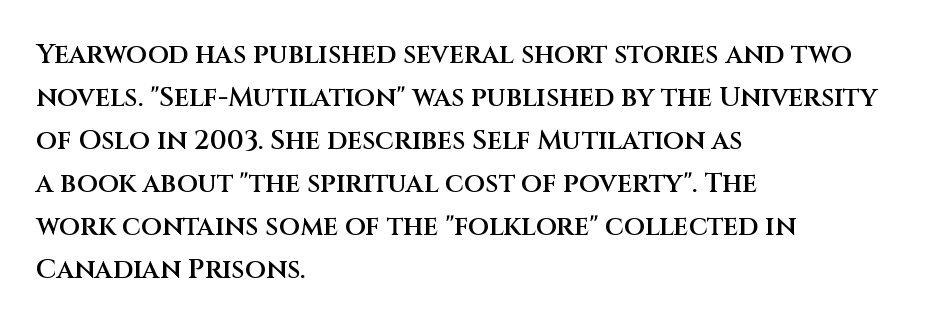
Decoration check: the copy has no underline. A classic flush-left, rag-right setting is used for this passage. Notice how descenders clear the ascenders below comfortably — that's standard leading. Tracking value appears to be zero — textbook default spacing.
